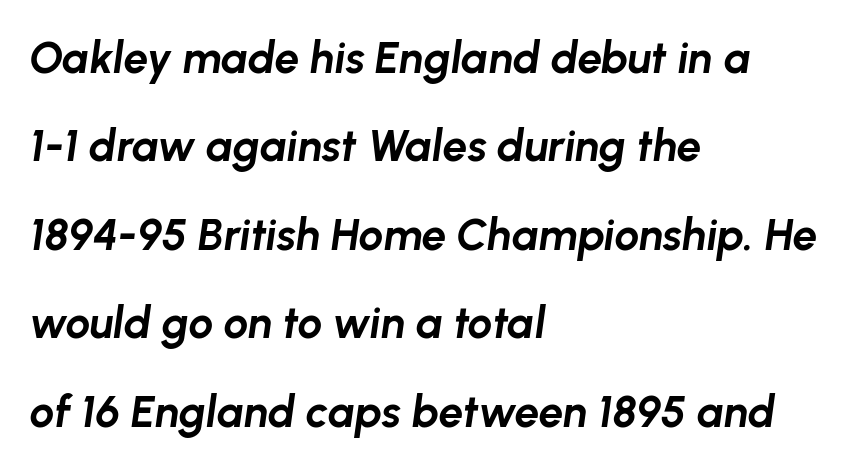
Character widths vary here, with narrow letters taking less room than wide ones. Letters rest on an invisible, unmarked baseline. Loosely led — the rows are spread out. Look at the stroke-to-counter ratio: heavy, a bold. Posture: slanted.
